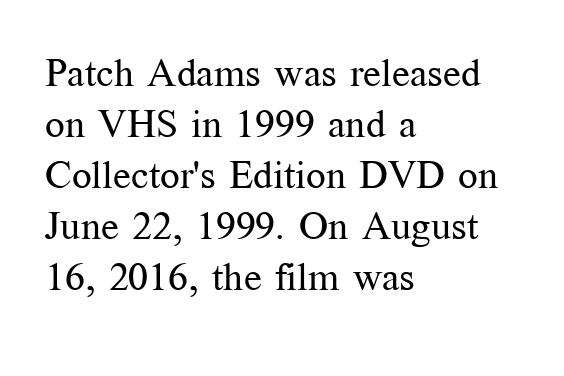
Q: Is the text bold? A: No.
Q: Is the text italic (slanted)? A: No, it is upright.
Q: Is the typeface a serif or a sans-serif typeface? A: Serif.
Q: Is the text underlined? A: No.
Q: How is the paragraph aligned? A: Left-aligned.
Q: Is the spacing between letters normal or unusually wide? A: Normal.
Q: Is the spacing between lines tight, normal or loose? A: Normal.
Q: Width (condensed, normal, or wide)? A: Normal.
Q: Stroke contrast? A: Medium.
Q: x-height? A: Medium.
Q: Monospaced? A: No.
